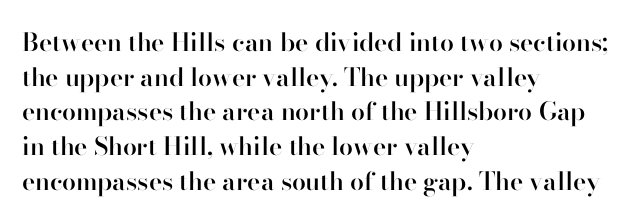
Q: Is the text bold? A: Semi-bold.
Q: Is the text italic (slanted)? A: No, it is upright.
Q: Is the text underlined? A: No.
Q: How is the paragraph aligned? A: Left-aligned.
Q: Is the spacing between letters normal or unusually wide? A: Normal.
Q: Is the spacing between lines tight, normal or loose? A: Normal.
